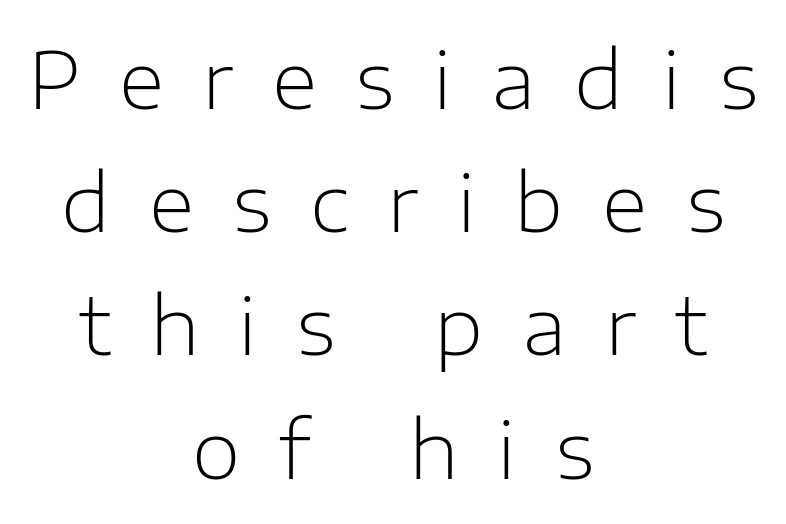
{"serif": "no", "italic": "no", "bold": "no", "weight": "light", "width": "normal", "stroke_contrast": "low", "x_height": "medium", "monospaced": "no", "underline": "no", "align": "center", "line_spacing": "normal", "line_spacing_ratio": 1.56, "letter_spacing": "wide", "letter_spacing_em": 0.49, "glyph_px": 79}
